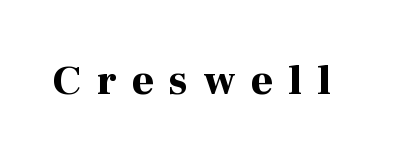
The passage shown is typeset with a serif family. The passage shown is emphatically bold. These lines are rendered in a variable-pitch font. These lines have a slow, spaced-out rhythm from letter to letter.
